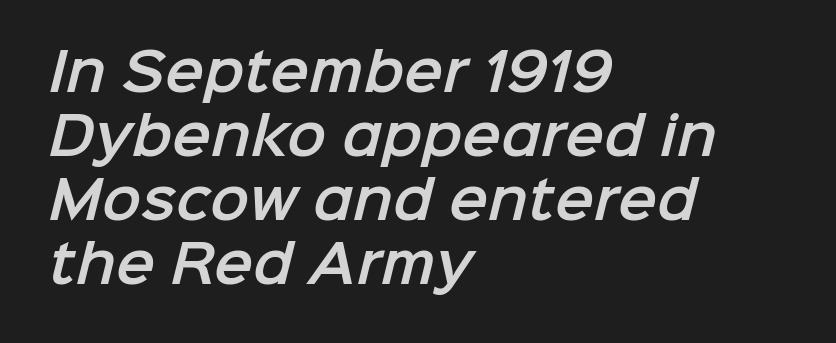
The image shows 52 px sans-serif type; set left-aligned, line spacing 1.23x, normal letter spacing, not underlined; low stroke contrast and a medium x-height.
